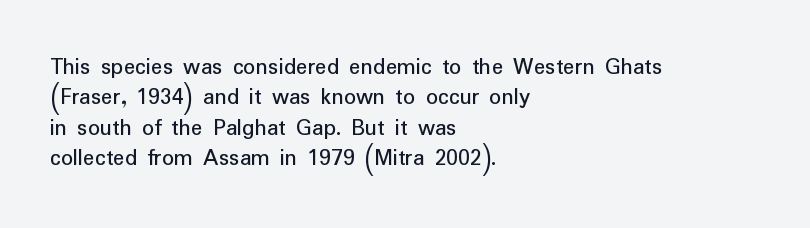
The type sits square on the baseline with zero lean. Only glyphs here, with clear space below each row. This sample is left-justified, so line endings fall wherever the words run out. Nothing unusual about the tracking: characters are spaced as the font intends. No extra ink here — the face is not bold.
